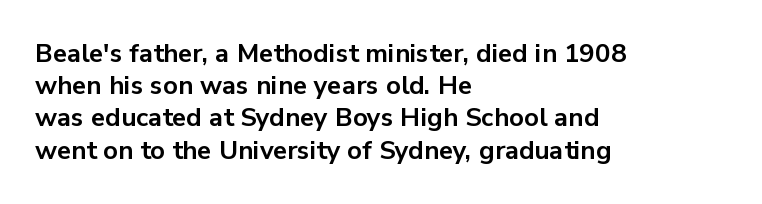
{"italic": "no", "bold": "yes", "underline": "no", "align": "left", "line_spacing_ratio": 1.24, "letter_spacing": "normal", "letter_spacing_em": 0.0, "glyph_px": 26}
